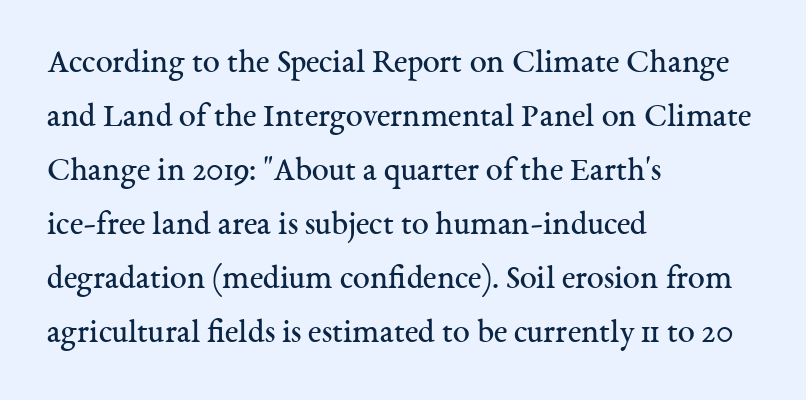
{"serif": "yes", "italic": "no", "bold": "no", "weight": "regular", "width": "normal", "stroke_contrast": "medium", "x_height": "medium", "monospaced": "no", "underline": "no", "align": "left", "line_spacing": "normal", "line_spacing_ratio": 1.59, "letter_spacing": "normal", "letter_spacing_em": 0.0, "glyph_px": 34}
